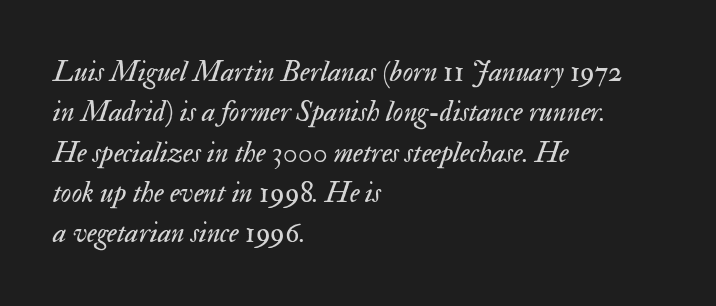
Tracking here is standard; glyphs follow each other at the usual distance. Honestly, the row spacing looks completely unremarkable. The face used here has a pronounced slope to its letters. Is the block centered? No — it sits flush against the left margin. These glyphs show unthickened strokes, regular width or finer.
